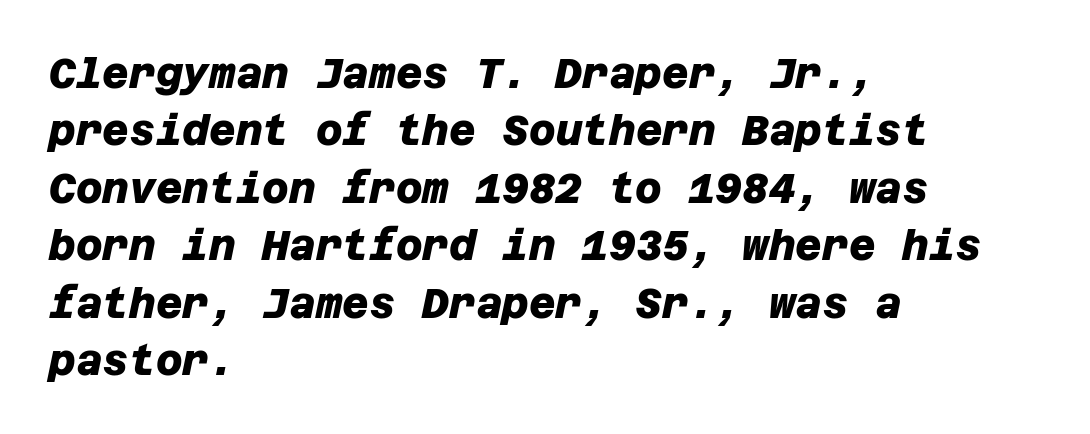
Q: Is the text bold? A: Yes.
Q: Is the typeface a serif or a sans-serif typeface? A: Sans-serif.
Q: Is the text underlined? A: No.
Q: How is the paragraph aligned? A: Left-aligned.
Q: Is the spacing between letters normal or unusually wide? A: Normal.
Q: Is the spacing between lines tight, normal or loose? A: Normal.
Q: Width (condensed, normal, or wide)? A: Normal.
Q: Stroke contrast? A: Low.
Q: x-height? A: Large.
